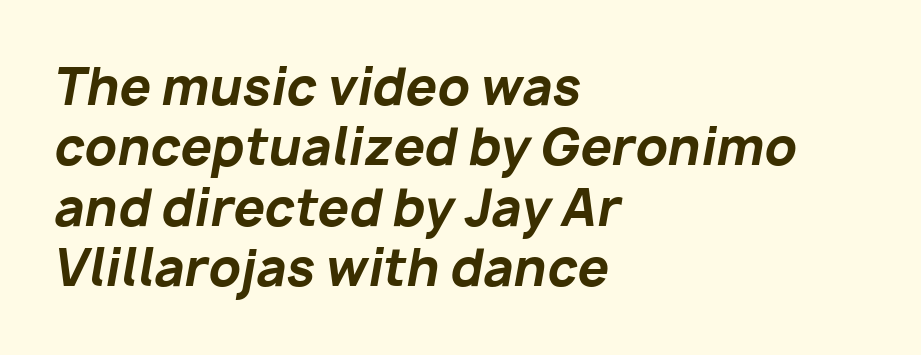
The letters are bold, with thick, heavy strokes. This rendering features lettering with no underline. This sample has the flowing, uneven cadence of proportional lettering. Each word holds together tightly as a unit, with standard inter-letter gaps.
